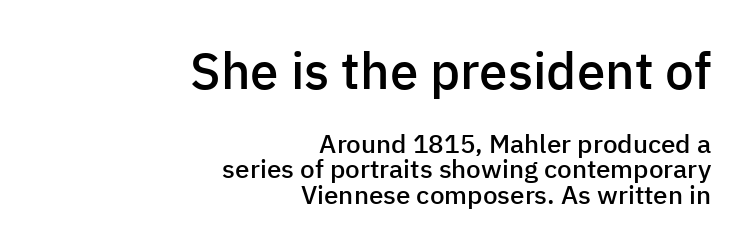
Upright lettering throughout. This rendering uses right alignment, leaving the left contour irregular. Compared with an ordinary text face, these strokes are moderately heavier — a semibold. The glyphs in this specimen are sans serif.
